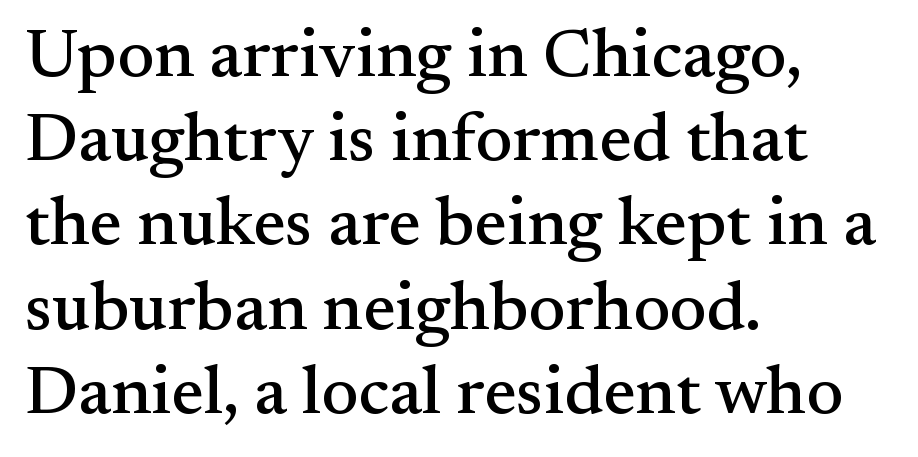
{"serif": "yes", "italic": "no", "width": "normal", "stroke_contrast": "medium", "x_height": "small", "monospaced": "no", "underline": "no", "align": "left", "line_spacing_ratio": 1.22, "letter_spacing": "normal", "letter_spacing_em": 0.0, "glyph_px": 69}
